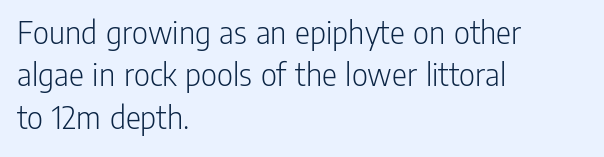
The image shows 35 px light, condensed sans-serif type, upright; set left-aligned, line spacing 1.21x, normal letter spacing, not underlined; low stroke contrast and a medium x-height.
